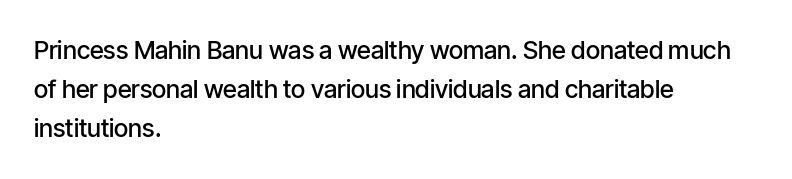
A bare baseline throughout the passage. The sample has been set in demibold, a notch under bold. The paragraph shown leans on its left margin. When letters stand straight like this, we call the style roman or upright. The space between consecutive lines is moderate.
